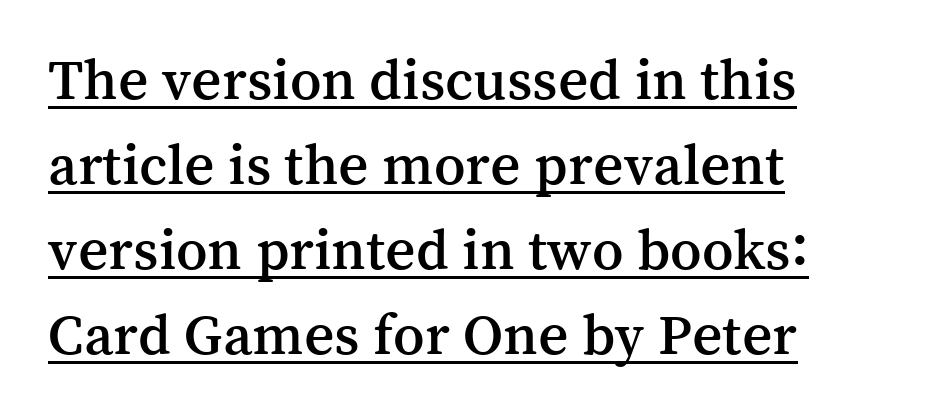
Q: Is the text italic (slanted)? A: No, it is upright.
Q: Is the typeface a serif or a sans-serif typeface? A: Serif.
Q: Is the text underlined? A: Yes.
Q: How is the paragraph aligned? A: Left-aligned.
Q: Is the spacing between letters normal or unusually wide? A: Normal.
Q: Is the spacing between lines tight, normal or loose? A: Normal.
Q: Width (condensed, normal, or wide)? A: Normal.
Q: Stroke contrast? A: Medium.
Q: x-height? A: Medium.
Q: Monospaced? A: No.
